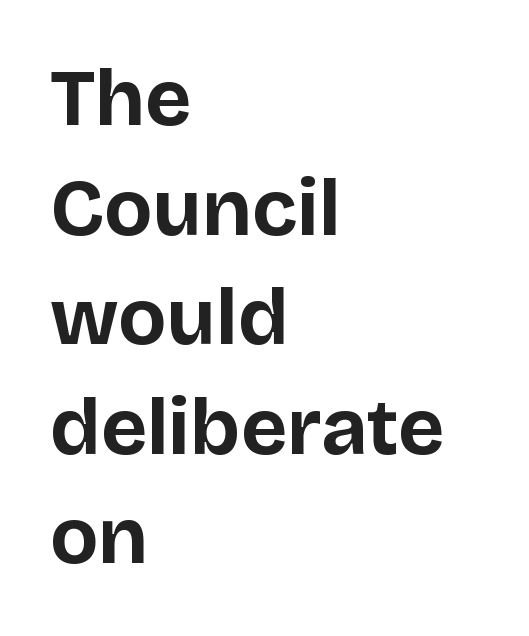
The image shows 80 px bold sans-serif type, upright; set left-aligned, normal line spacing (1.37x), normal letter spacing, not underlined; low stroke contrast and a large x-height.
